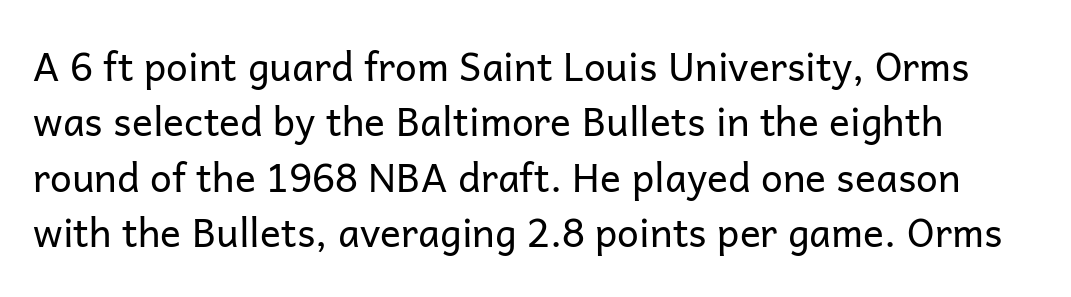
This is the regular roman posture of the typeface. Letterform terminals end flat and unadorned throughout the passage. The strokes are not fattened; the text isn't bold. The horizontal fit of the characters is conventional and even. Do the characters align in a grid? No, the font is proportional. Whoever set this chose a conventional vertical rhythm.
